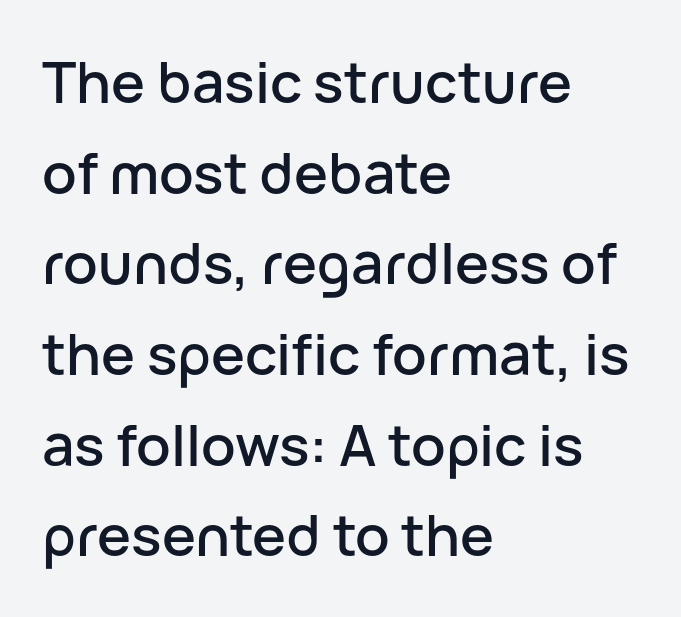
The image shows 57 px sans-serif type, upright; set left-aligned, normal line spacing (1.59x), normal letter spacing, not underlined; low stroke contrast and a medium x-height.
